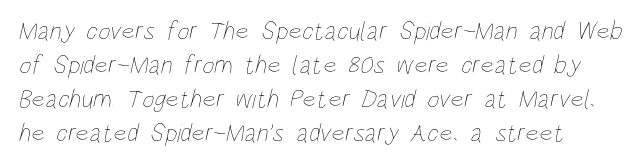
Nothing unusual about the tracking: characters are spaced as the font intends. Underlining? Definitely not there. No heavy texture on the line: the type isn't bold. Regular leading.
